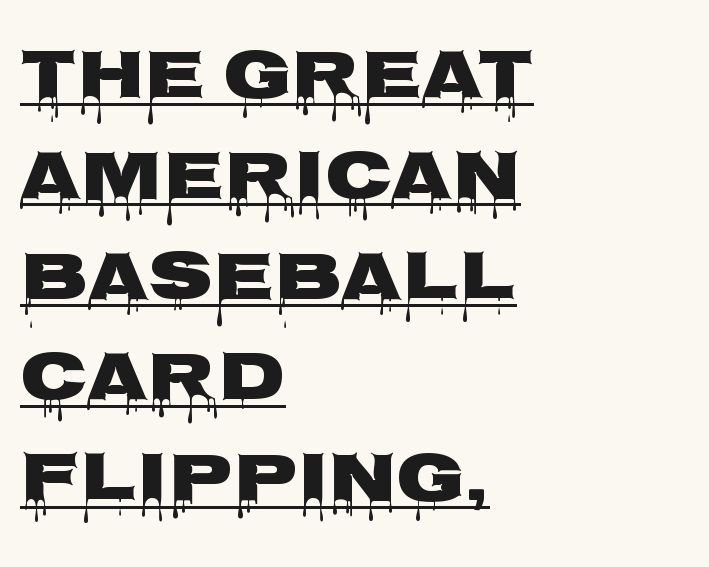
You can see a thin bar hugging the bottom of the glyphs. Each letter's strokes conclude bluntly, with no projecting serifs. The rows are spaced the way most documents space them. The face used here is proportionally spaced, like ordinary book or web type. Italic: no, the glyphs are upright roman. No extra tracking has been applied to these lines.
